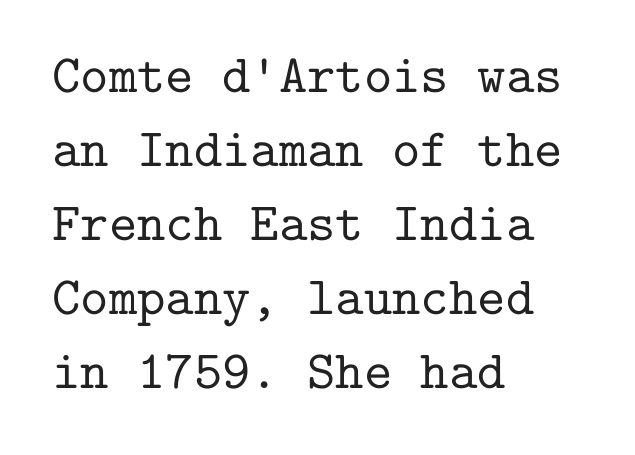
Q: Is the text italic (slanted)? A: No, it is upright.
Q: Is the typeface a serif or a sans-serif typeface? A: Serif.
Q: Is the text underlined? A: No.
Q: How is the paragraph aligned? A: Left-aligned.
Q: Is the spacing between letters normal or unusually wide? A: Normal.
Q: Is the spacing between lines tight, normal or loose? A: Normal.
Q: Width (condensed, normal, or wide)? A: Normal.
Q: Stroke contrast? A: Low.
Q: x-height? A: Medium.
Q: Monospaced? A: Yes.
